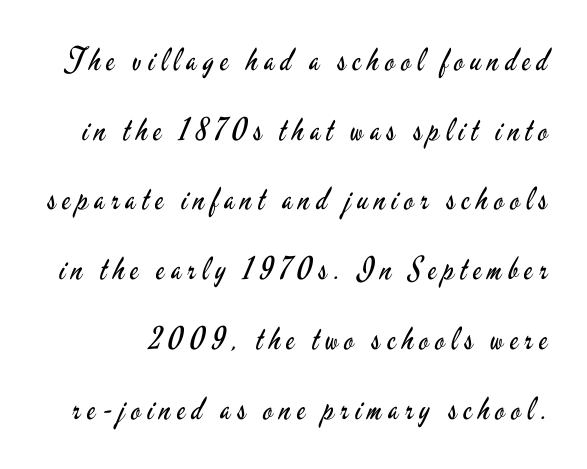
Q: Is the text bold? A: No.
Q: Is the text italic (slanted)? A: Yes.
Q: Is the typeface a serif or a sans-serif typeface? A: Sans-serif.
Q: Is the text underlined? A: No.
Q: Is the spacing between letters normal or unusually wide? A: Unusually wide.
Q: Is the spacing between lines tight, normal or loose? A: Loose.
Q: Width (condensed, normal, or wide)? A: Condensed.
Q: Stroke contrast? A: Low.
Q: x-height? A: Small.
Q: Monospaced? A: No.
